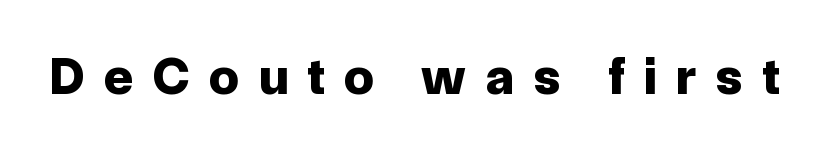
Observe the absence of serifs on each vertical stroke in this sample. The characters look thick and weighty, a clear bold. Each word looks stretched out because of the extra space between its letters. A roman cut, with each character standing at attention.
